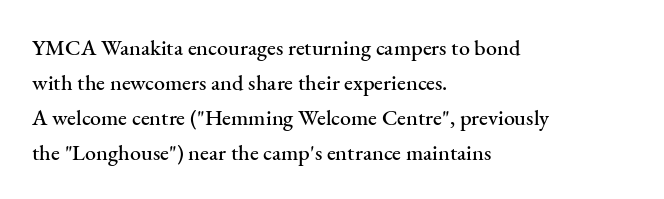
{"italic": "no", "underline": "no", "align": "left", "line_spacing": "normal", "line_spacing_ratio": 1.59, "letter_spacing": "normal", "letter_spacing_em": 0.0, "glyph_px": 22}
